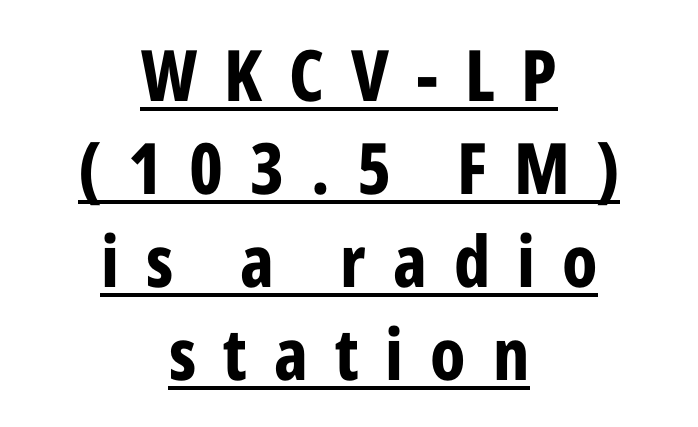
Underline: present. Proportional: the letters do not fall into vertical columns. These lines stack symmetrically, like a column narrowing and widening about its center. Font category for this specimen: sans-serif.
